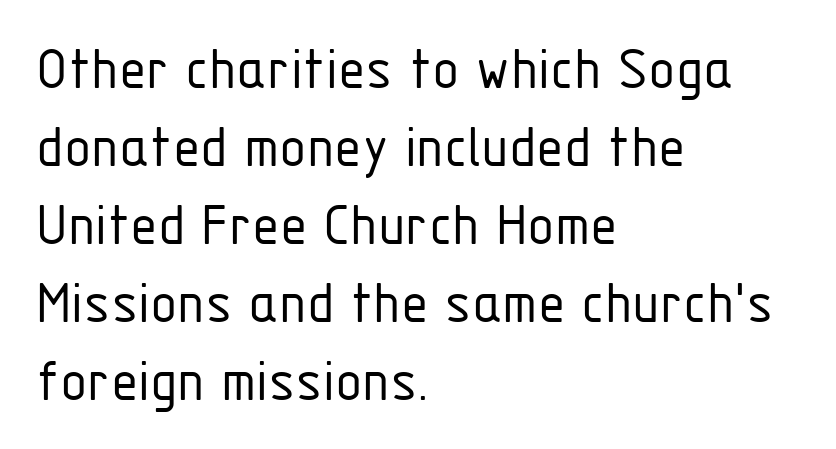
Unlike a traditional serif, this face leaves its strokes unadorned. Anything drawn beneath the words? Only blank space. The ragged edge is on the right, which tells us the setting is flush left. Think standard paragraph weight, or any step lighter than that. Here the designer chose a conventional face with non-uniform glyph widths.
